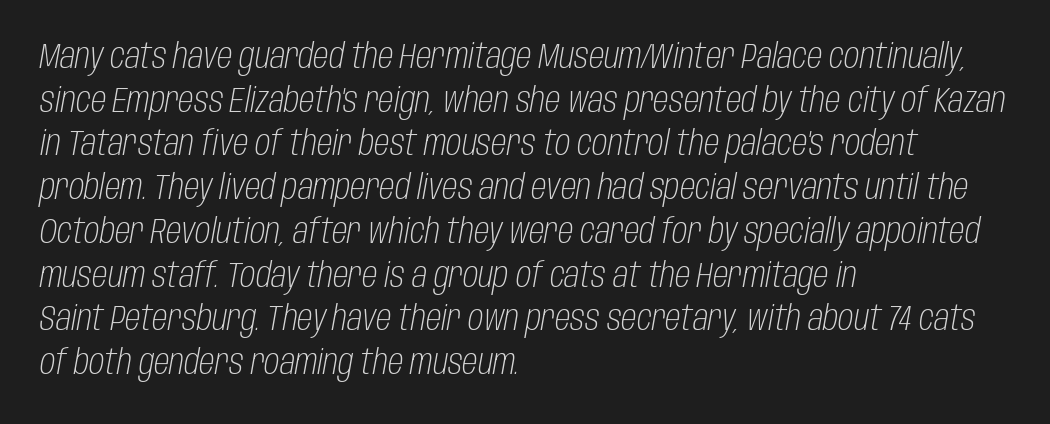
{"italic": "yes", "lean": "right", "slant_degrees": 10, "bold": "no", "weight": "light", "width": "condensed", "stroke_contrast": "low", "x_height": "large", "monospaced": "no", "underline": "no", "align": "left", "line_spacing": "normal", "line_spacing_ratio": 1.25, "letter_spacing": "normal", "letter_spacing_em": 0.0, "glyph_px": 35}
